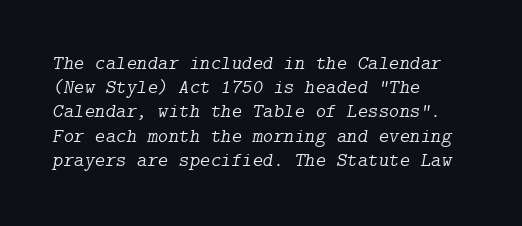
Q: Is the text bold? A: No.
Q: Is the text italic (slanted)? A: Yes, it leans right by about 9 degrees.
Q: Is the text underlined? A: No.
Q: How is the paragraph aligned? A: Left-aligned.
Q: Is the spacing between letters normal or unusually wide? A: Normal.
